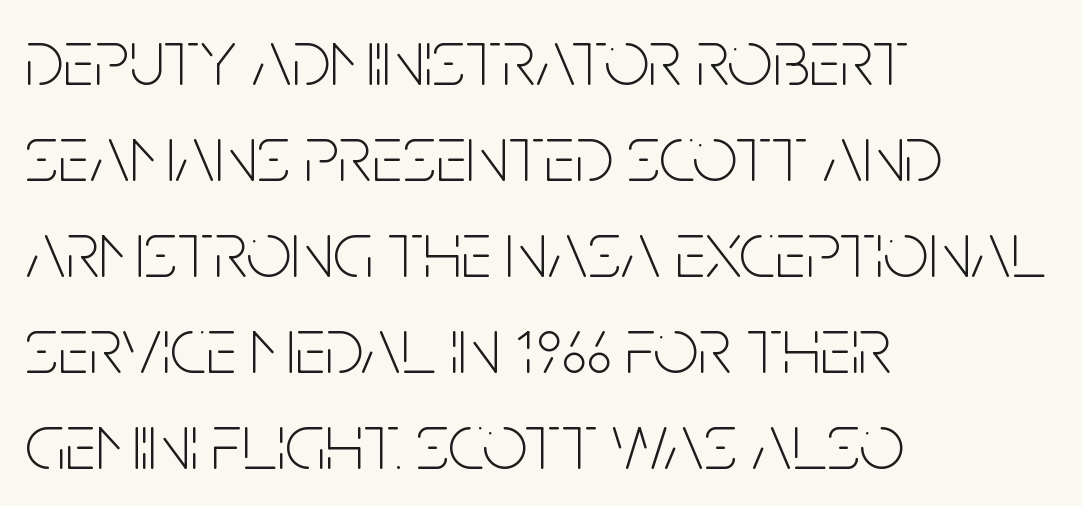
The image shows 80 px thin, condensed sans-serif type, upright; set left-aligned, line spacing 1.2x, normal letter spacing, not underlined; low stroke contrast and a large x-height.
